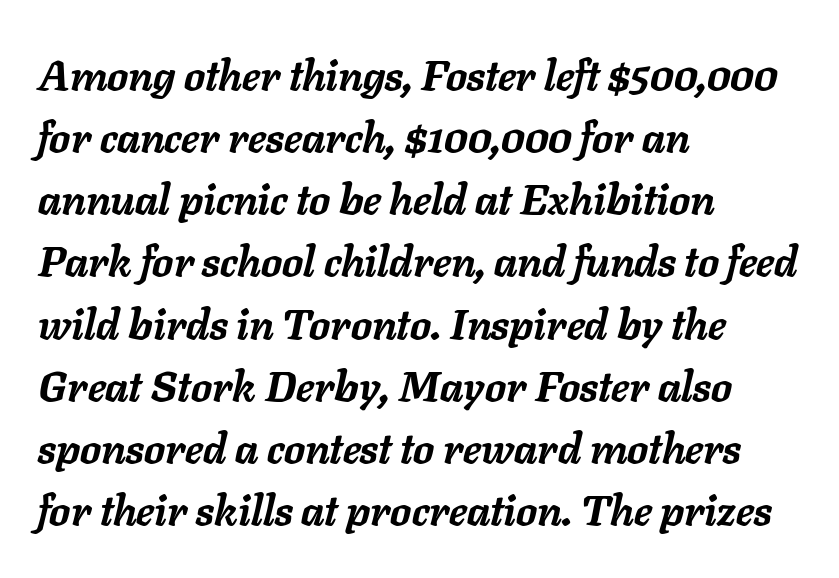
There is no visible air inserted between adjacent glyphs. What's the leading like? Ordinary, nothing unusual. Just letters on the line, the space beneath them empty. The letters are slanted; this is an italic face. Plenty of ink on the page — the face is bold.
